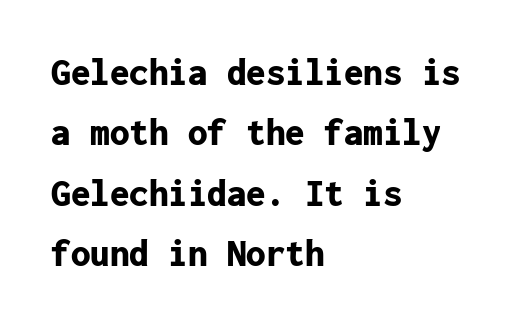
Q: Is the text bold? A: Yes.
Q: Is the text italic (slanted)? A: No, it is upright.
Q: Is the typeface a serif or a sans-serif typeface? A: Sans-serif.
Q: Is the text underlined? A: No.
Q: How is the paragraph aligned? A: Left-aligned.
Q: Is the spacing between letters normal or unusually wide? A: Normal.
Q: Is the spacing between lines tight, normal or loose? A: Normal.
Q: Width (condensed, normal, or wide)? A: Normal.
Q: Stroke contrast? A: Low.
Q: x-height? A: Medium.
Q: Monospaced? A: Yes.
